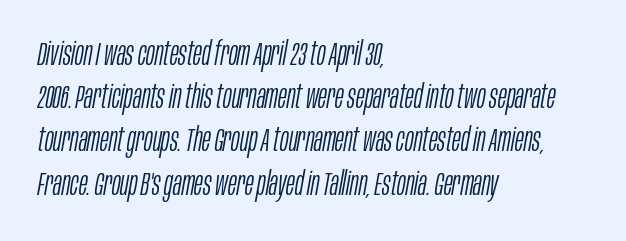
Q: Is the text bold? A: No.
Q: Is the text italic (slanted)? A: Yes, it leans right by about 10 degrees.
Q: Is the text underlined? A: No.
Q: How is the paragraph aligned? A: Left-aligned.
Q: Is the spacing between letters normal or unusually wide? A: Normal.
Q: Is the spacing between lines tight, normal or loose? A: Normal.
Q: Width (condensed, normal, or wide)? A: Condensed.
Q: Stroke contrast? A: Low.
Q: x-height? A: Large.
Q: Monospaced? A: No.
